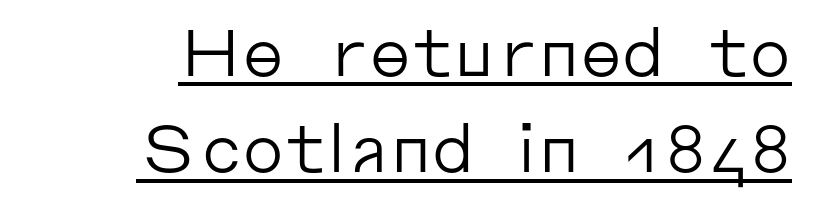
Q: Is the text bold? A: No.
Q: Is the text italic (slanted)? A: No, it is upright.
Q: Is the typeface a serif or a sans-serif typeface? A: Sans-serif.
Q: Is the text underlined? A: Yes.
Q: Is the spacing between letters normal or unusually wide? A: Normal.
Q: Is the spacing between lines tight, normal or loose? A: Normal.
Q: Width (condensed, normal, or wide)? A: Normal.
Q: Stroke contrast? A: Low.
Q: x-height? A: Medium.
Q: Monospaced? A: No.
